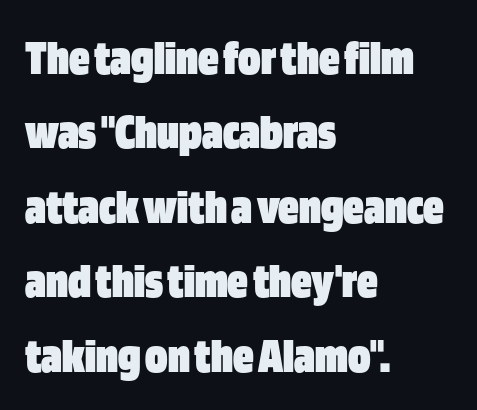
Q: Is the text bold? A: Yes.
Q: Is the text italic (slanted)? A: No, it is upright.
Q: Is the typeface a serif or a sans-serif typeface? A: Sans-serif.
Q: Is the text underlined? A: No.
Q: How is the paragraph aligned? A: Left-aligned.
Q: Is the spacing between letters normal or unusually wide? A: Normal.
Q: Is the spacing between lines tight, normal or loose? A: Normal.
Q: Width (condensed, normal, or wide)? A: Condensed.
Q: Stroke contrast? A: Low.
Q: x-height? A: Large.
Q: Monospaced? A: No.
